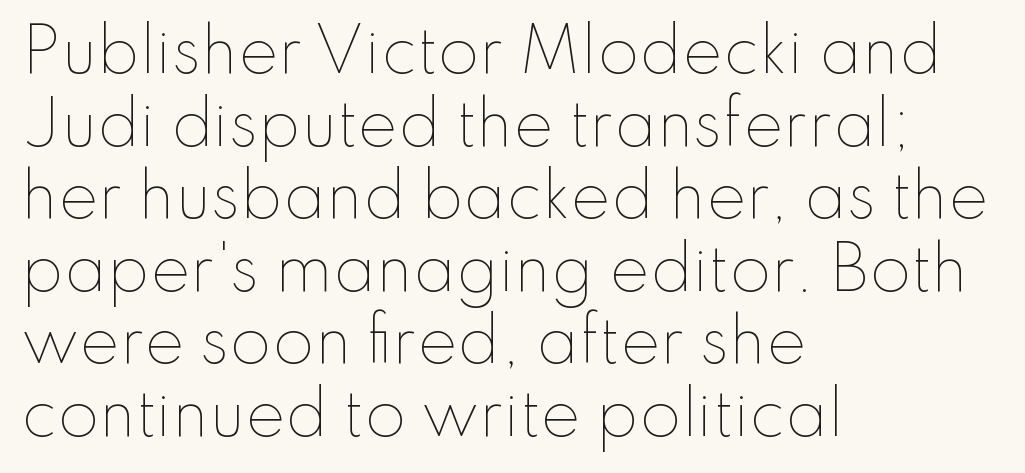
{"italic": "no", "bold": "no", "weight": "thin", "width": "normal", "stroke_contrast": "low", "x_height": "small", "monospaced": "no", "underline": "no", "align": "left", "line_spacing_ratio": 1.21, "letter_spacing": "normal", "letter_spacing_em": 0.0, "glyph_px": 60}
